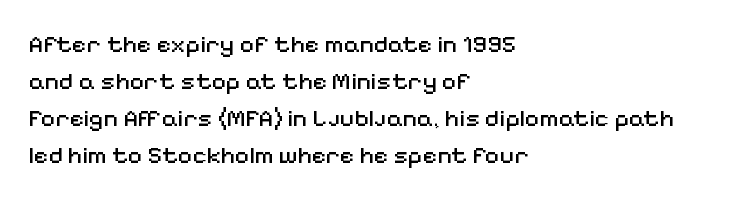
A typesetter would call this leading conventional body-copy spacing. Descender tails drop into unmarked territory. Visually the block forms a straight wall on the left and a jagged coastline on the right. Do the letters lean? They stand straight.
